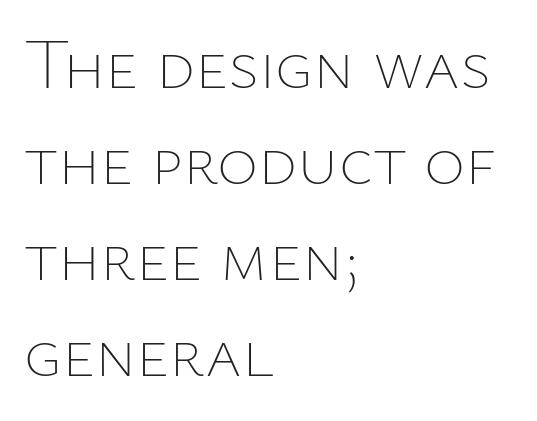
Q: Is the text bold? A: No.
Q: Is the text italic (slanted)? A: No, it is upright.
Q: Is the text underlined? A: No.
Q: How is the paragraph aligned? A: Left-aligned.
Q: Is the spacing between letters normal or unusually wide? A: Normal.
Q: Is the spacing between lines tight, normal or loose? A: Normal.
Q: Width (condensed, normal, or wide)? A: Normal.
Q: Stroke contrast? A: Low.
Q: x-height? A: Medium.
Q: Monospaced? A: No.
